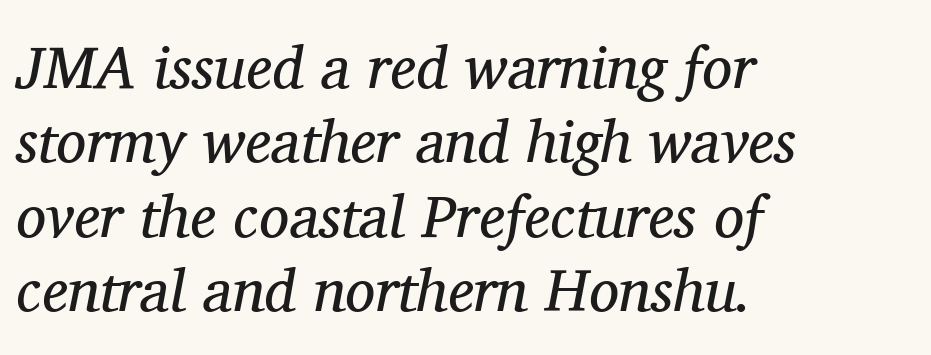
These lines are rendered in a variable-pitch font. A quiet, ordinary-to-light weight characterises the typeface. Short note: letters normally spaced. Examine the stroke ends and you'll spot serifs. Words float on clear page, feet unadorned. The paragraph shown leans on its left margin.
